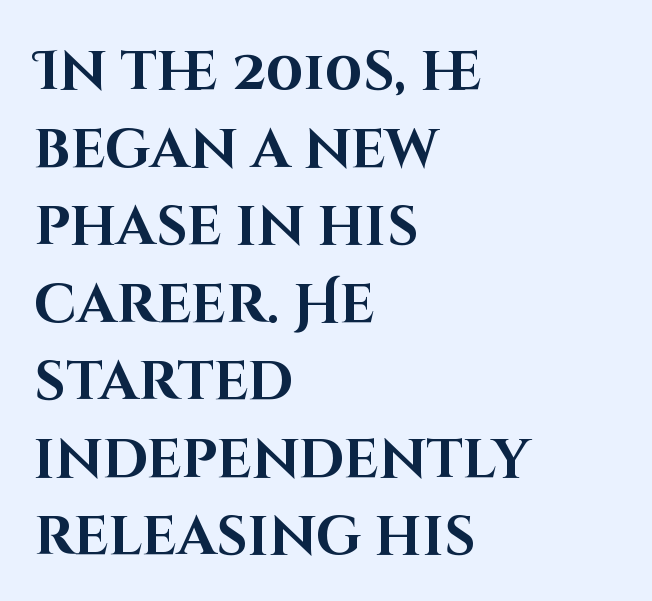
Q: Is the text bold? A: Yes.
Q: Is the text italic (slanted)? A: No, it is upright.
Q: Is the typeface a serif or a sans-serif typeface? A: Sans-serif.
Q: Is the text underlined? A: No.
Q: How is the paragraph aligned? A: Left-aligned.
Q: Is the spacing between letters normal or unusually wide? A: Normal.
Q: Is the spacing between lines tight, normal or loose? A: Normal.
Q: Width (condensed, normal, or wide)? A: Normal.
Q: Stroke contrast? A: High.
Q: x-height? A: Large.
Q: Monospaced? A: No.
